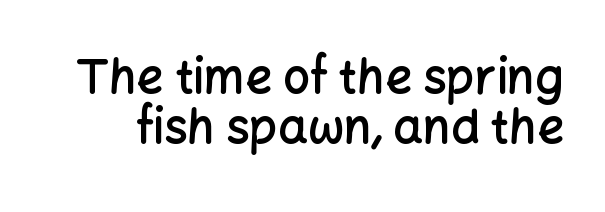
In terms of weight, the rendering is demibold, just under bold. Quick note: interline space is minimal. Inter-character spacing is left at the font's built-in metrics. These lines are composed in type without serifs.
